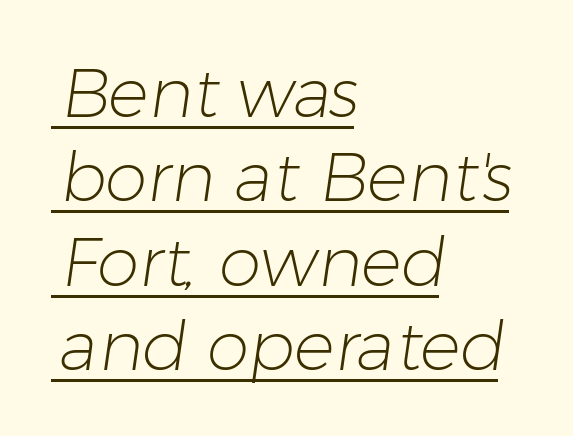
Q: Is the text bold? A: No.
Q: Is the typeface a serif or a sans-serif typeface? A: Sans-serif.
Q: Is the text underlined? A: Yes.
Q: How is the paragraph aligned? A: Left-aligned.
Q: Is the spacing between letters normal or unusually wide? A: Normal.
Q: Width (condensed, normal, or wide)? A: Normal.
Q: Stroke contrast? A: Low.
Q: x-height? A: Medium.
Q: Monospaced? A: No.
